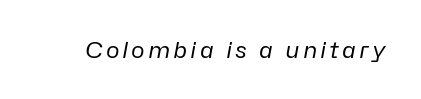
The image shows 23 px text type, italic (leaning right); set not underlined.
